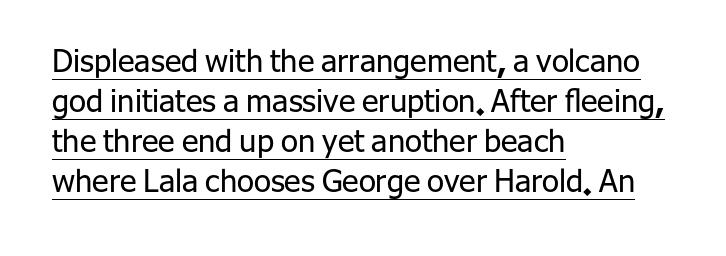
Underlined type. The rendering anchors every line to the left-hand side. Words appear dense and cohesive because spacing is normal. Vertical stems look standard width or narrower in stroke.
